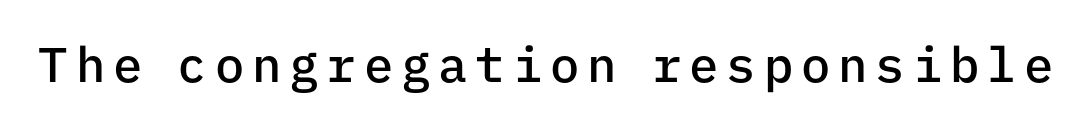
The image shows 49 px semibold sans-serif type, upright, monospaced; set not underlined; low stroke contrast and a medium x-height.
